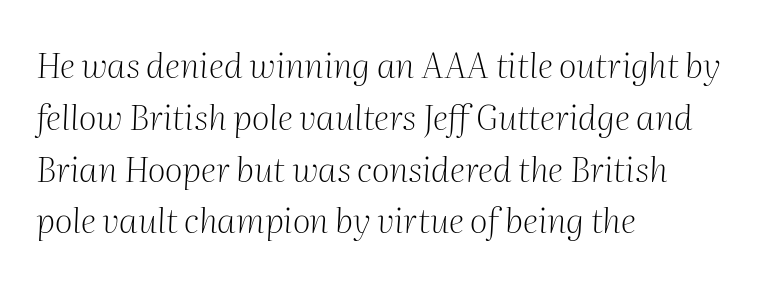
Varying glyph widths throughout — classic text-font behaviour. Vertical spacing — default. The face looks like a standard text weight, possibly lighter. The rendering keeps characters at their native spacing. Line starts are locked; line ends wander. The letters are slanted; this is an italic face.
